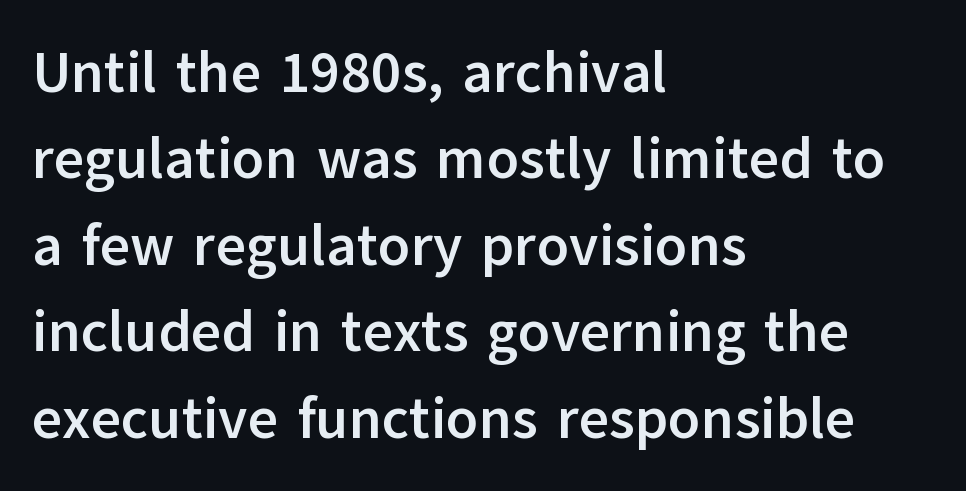
Q: Is the text bold? A: Yes.
Q: Is the text italic (slanted)? A: No, it is upright.
Q: Is the typeface a serif or a sans-serif typeface? A: Sans-serif.
Q: Is the text underlined? A: No.
Q: How is the paragraph aligned? A: Left-aligned.
Q: Is the spacing between letters normal or unusually wide? A: Normal.
Q: Is the spacing between lines tight, normal or loose? A: Normal.
Q: Width (condensed, normal, or wide)? A: Normal.
Q: Stroke contrast? A: Low.
Q: x-height? A: Medium.
Q: Monospaced? A: No.
